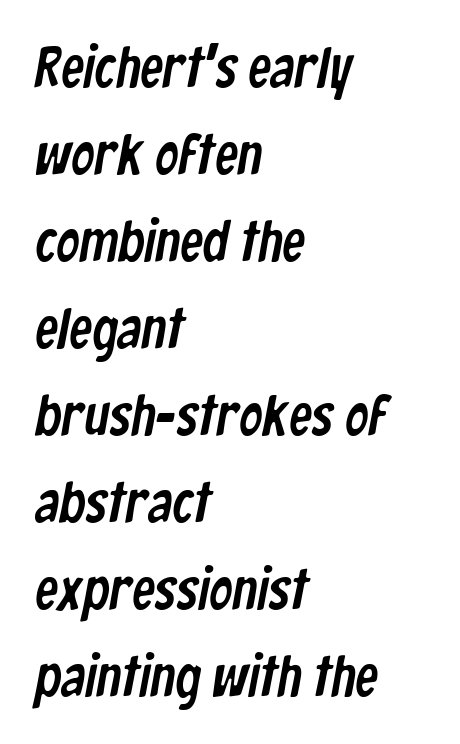
The image shows 58 px condensed sans-serif type; set left-aligned, normal line spacing (1.5x), normal letter spacing, not underlined; low stroke contrast and a medium x-height.
